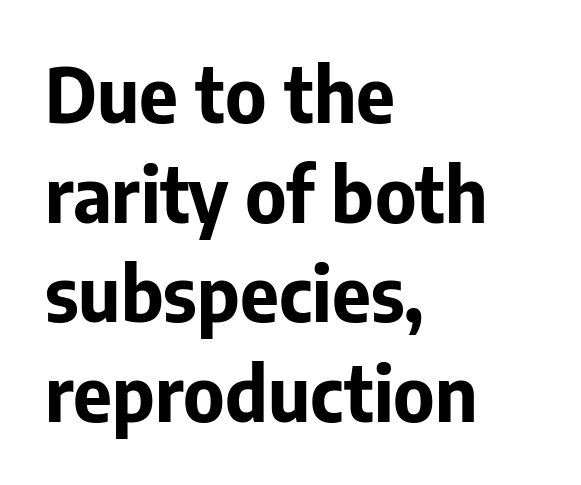
Evenly set lines give the paragraph a standard silhouette. The face used here is rendered with its standard letterfit. The letters carry no serifs — their stems end cleanly without finishing strokes. The type sits square on the baseline with zero lean.
